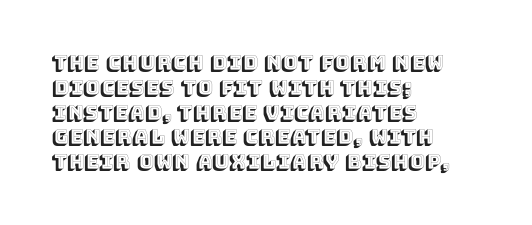
Q: Is the text italic (slanted)? A: No, it is upright.
Q: Is the text underlined? A: No.
Q: How is the paragraph aligned? A: Left-aligned.
Q: Is the spacing between letters normal or unusually wide? A: Normal.
